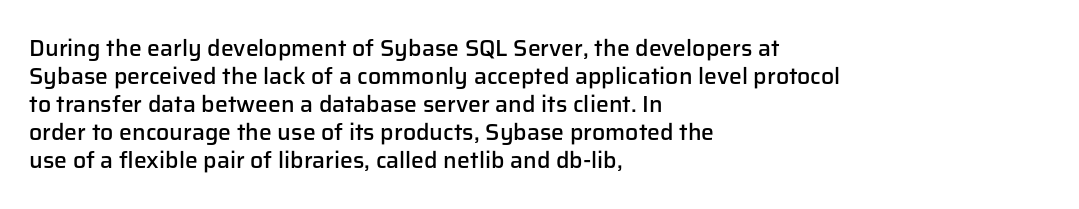
Alignment: flush left. Short note: letters normally spaced. The space directly below the letters is spotless. It's the straight-up-and-down kind of type. Stroke thickness is moderately raised; the sample reads as semibold.
